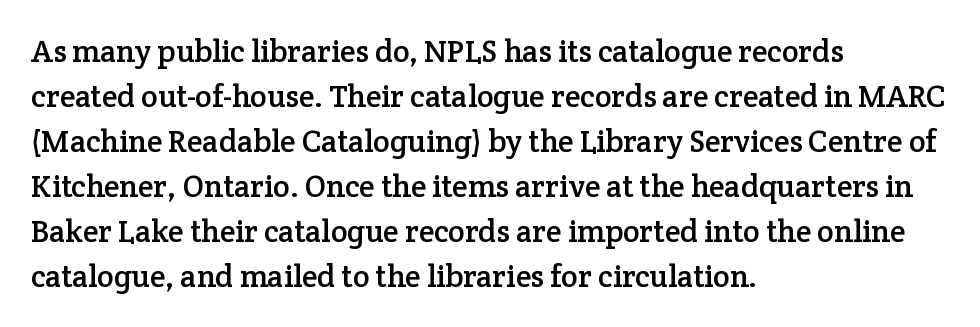
The image shows 31 px serif type, upright; set left-aligned, normal line spacing (1.45x), normal letter spacing, not underlined; low stroke contrast and a medium x-height.
